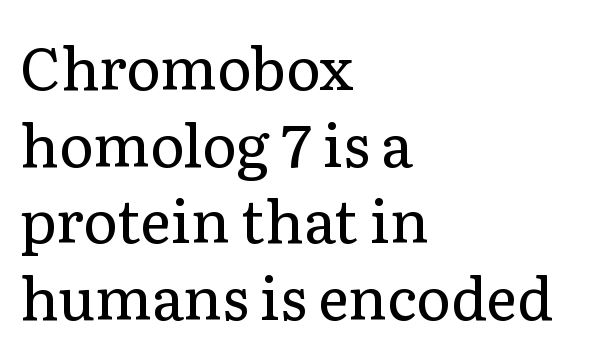
{"serif": "yes", "italic": "no", "bold": "no", "weight": "regular", "width": "normal", "stroke_contrast": "low", "x_height": "medium", "monospaced": "no", "underline": "no", "align": "left", "line_spacing": "normal", "line_spacing_ratio": 1.3, "letter_spacing": "normal", "letter_spacing_em": 0.0, "glyph_px": 59}
